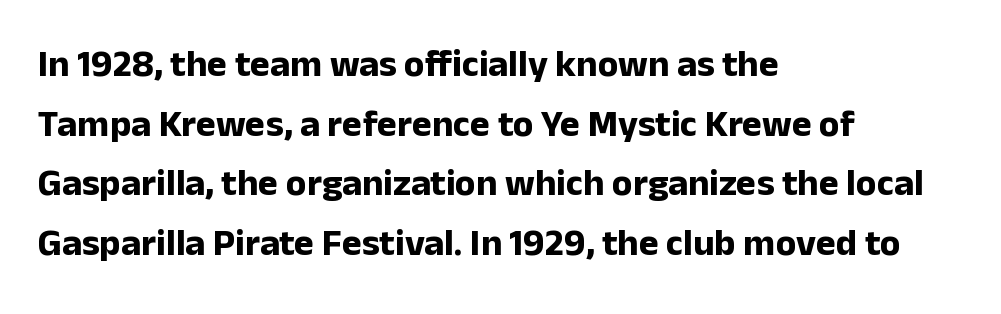
{"serif": "no", "italic": "no", "bold": "yes", "weight": "bold", "width": "normal", "stroke_contrast": "low", "x_height": "medium", "monospaced": "no", "underline": "no", "align": "left", "line_spacing": "normal", "line_spacing_ratio": 1.57, "letter_spacing": "normal", "letter_spacing_em": 0.0, "glyph_px": 38}
